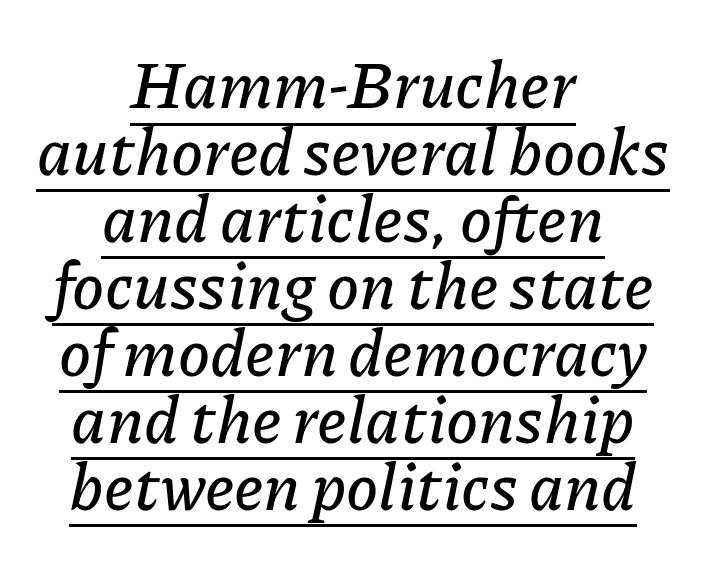
{"italic": "yes", "lean": "right", "slant_degrees": 11, "width": "normal", "stroke_contrast": "low", "x_height": "medium", "monospaced": "no", "underline": "yes", "align": "center", "line_spacing": "tight", "line_spacing_ratio": 1.03, "letter_spacing": "normal", "letter_spacing_em": 0.0, "glyph_px": 65}
